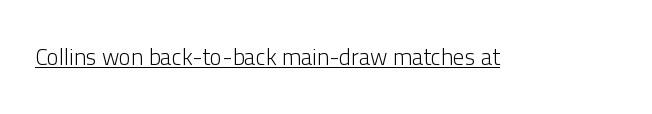
Students, observe the line beneath the letters — that is underlining. You can tell it's not italic because the verticals are truly vertical. Stems here are at most as thick as an everyday book face. Between one letter and the next there's only the usual sliver of space.
